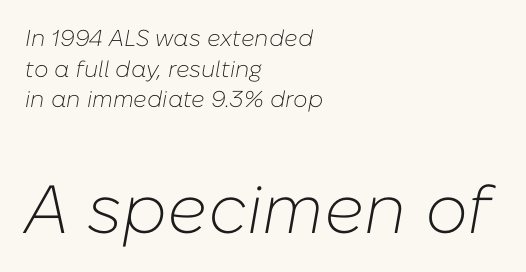
{"italic": "yes", "lean": "right", "slant_degrees": 10, "bold": "no", "weight": "light", "width": "normal", "stroke_contrast": "low", "x_height": "medium", "monospaced": "no", "underline": "no", "align": "left", "line_spacing": "normal", "line_spacing_ratio": 1.33, "letter_spacing": "normal", "letter_spacing_em": 0.0, "larger_block": "second", "size_ratio": 2.96, "glyph_px": 68}
